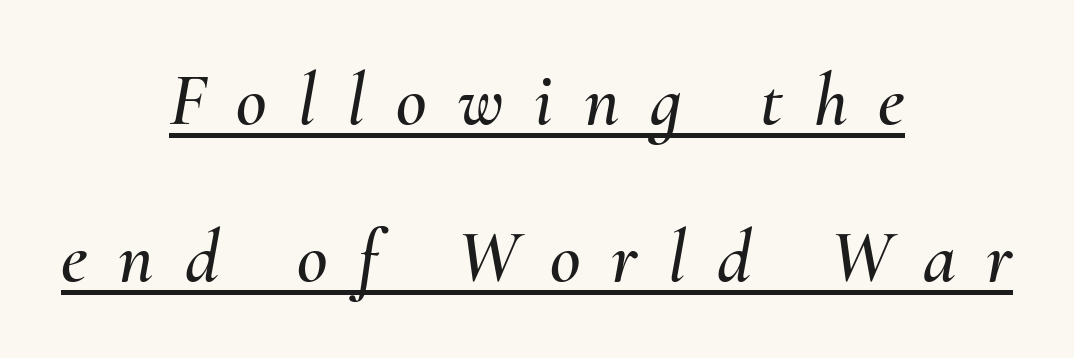
The image shows 75 px text type, italic (leaning right); set centered, loose line spacing (2.1x), unusually wide letter spacing (+0.41 em), underlined; medium stroke contrast and a small x-height.
